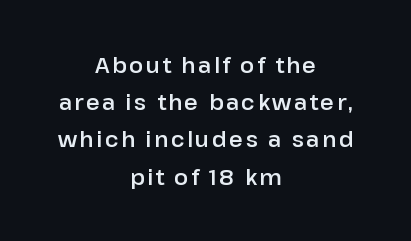
The image shows 21 px text type, upright; set centered, line spacing 1.77x, not underlined.
